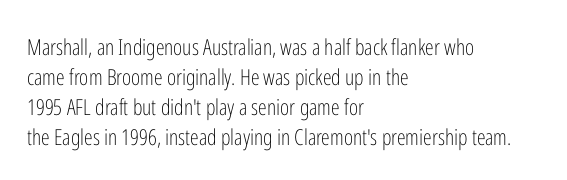
{"italic": "no", "bold": "no", "underline": "no", "align": "left", "line_spacing": "normal", "line_spacing_ratio": 1.36, "letter_spacing": "normal", "letter_spacing_em": 0.0, "glyph_px": 22}
